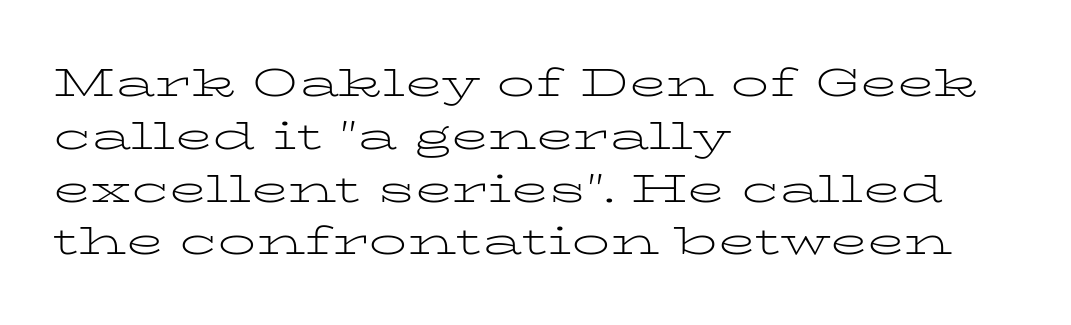
Q: Is the text bold? A: No.
Q: Is the text italic (slanted)? A: No, it is upright.
Q: Is the typeface a serif or a sans-serif typeface? A: Serif.
Q: Is the text underlined? A: No.
Q: How is the paragraph aligned? A: Left-aligned.
Q: Is the spacing between letters normal or unusually wide? A: Normal.
Q: Is the spacing between lines tight, normal or loose? A: Normal.
Q: Width (condensed, normal, or wide)? A: Wide.
Q: Stroke contrast? A: Low.
Q: x-height? A: Medium.
Q: Monospaced? A: No.
